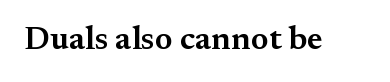
The image shows 33 px semibold serif type, upright; set normal letter spacing, not underlined; medium stroke contrast and a small x-height.
